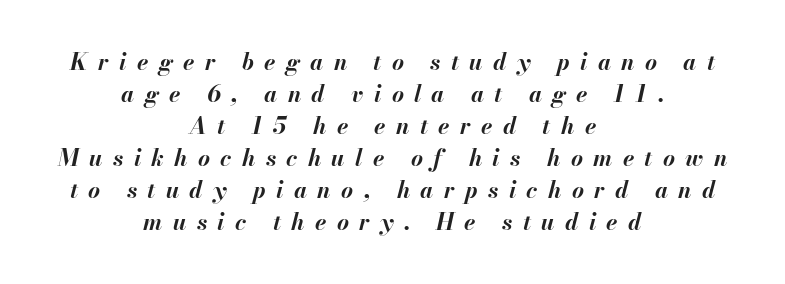
Normally led — the rows are evenly, conventionally spaced. Heft: maximum for text — a bold. In terms of letterspacing, this is a distinctly airy, spread setting. Visually the block forms a symmetrical silhouette, jagged on both flanks. The axis of the letterforms is tilted away from vertical. Honestly, there is no underline to notice here at all.
